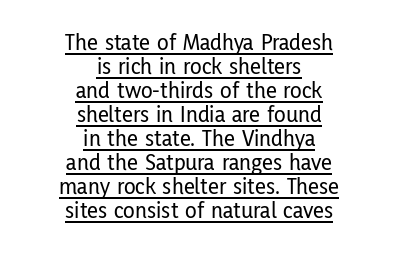
{"italic": "no", "underline": "yes", "align": "center", "line_spacing": "tight", "line_spacing_ratio": 1.0, "letter_spacing": "normal", "letter_spacing_em": 0.0, "glyph_px": 24}
